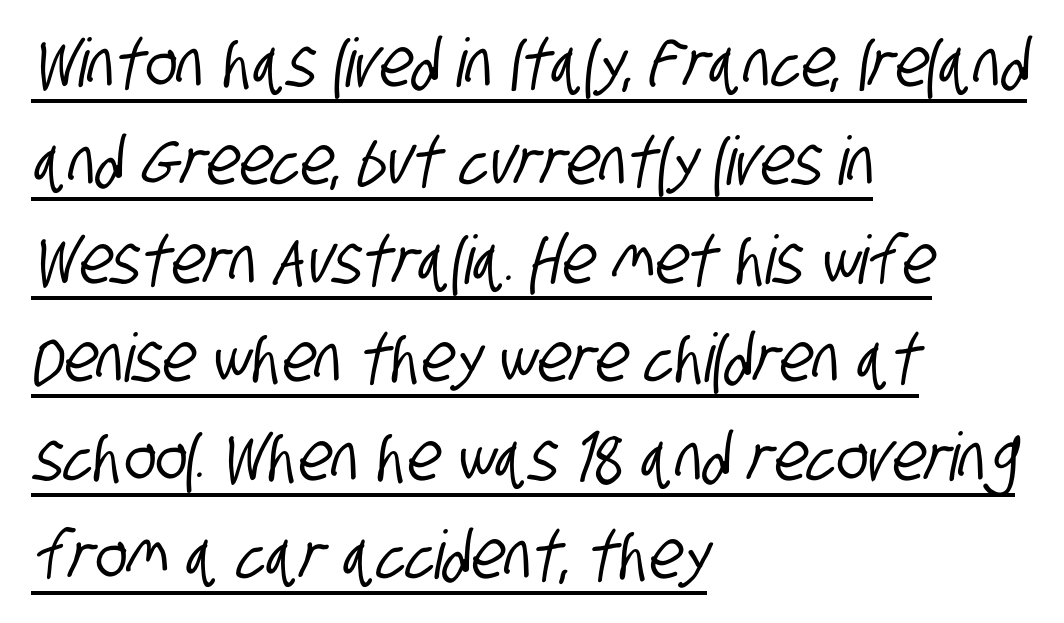
The image shows 67 px condensed sans-serif type; set left-aligned, normal line spacing (1.47x), normal letter spacing, underlined; low stroke contrast and a large x-height.
